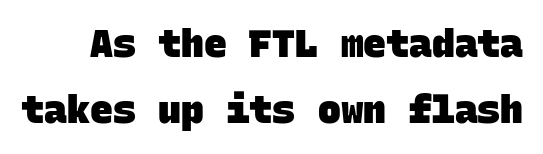
The image shows 38 px heavy sans-serif type, monospaced; set line spacing 1.74x, normal letter spacing, not underlined; low stroke contrast and a large x-height.
